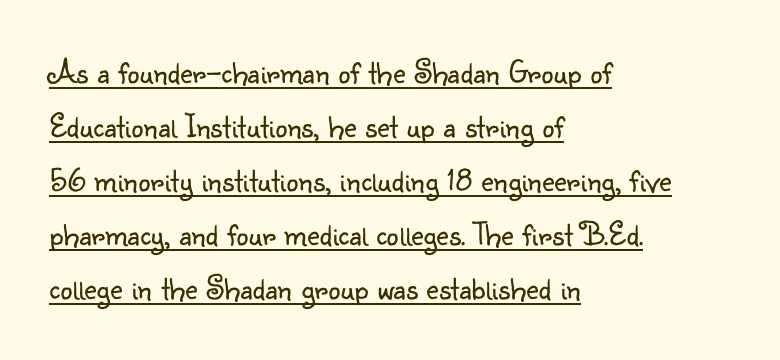
The image shows 34 px light sans-serif type, upright; set left-aligned, normal line spacing (1.59x), normal letter spacing, underlined; low stroke contrast and a small x-height.
